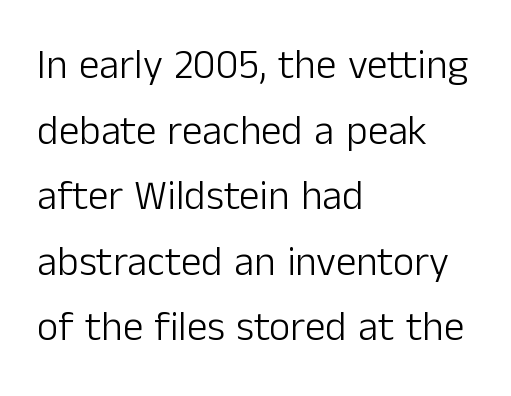
The image shows 41 px light sans-serif type, upright; set left-aligned, normal line spacing (1.6x), normal letter spacing, not underlined; low stroke contrast and a medium x-height.
